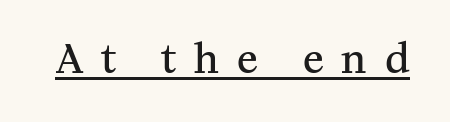
{"serif": "yes", "italic": "no", "bold": "semi", "weight": "semibold", "width": "normal", "stroke_contrast": "medium", "x_height": "medium", "monospaced": "no", "underline": "yes", "letter_spacing": "wide", "letter_spacing_em": 0.46, "glyph_px": 39}
